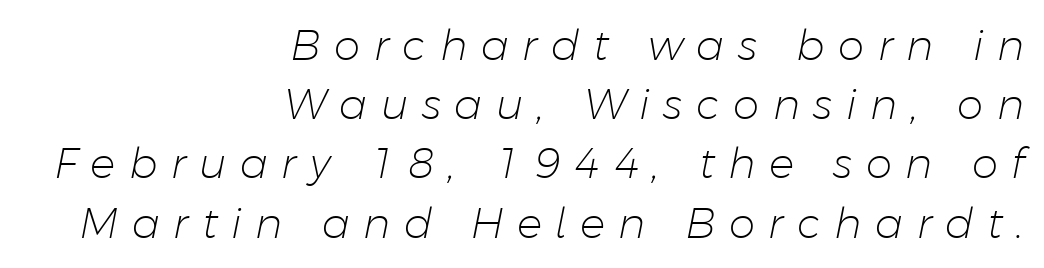
{"italic": "yes", "lean": "right", "slant_degrees": 11, "bold": "no", "weight": "light", "width": "normal", "stroke_contrast": "low", "x_height": "medium", "monospaced": "no", "underline": "no", "align": "right", "line_spacing": "normal", "line_spacing_ratio": 1.41, "letter_spacing": "wide", "letter_spacing_em": 0.32, "glyph_px": 42}
